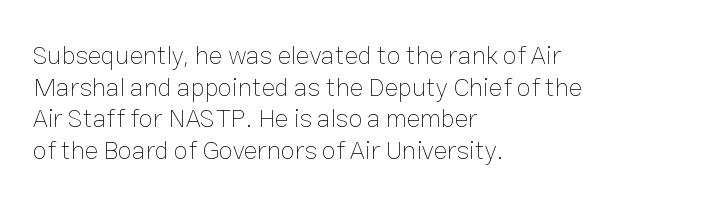
Nope, not italic — everything's standing straight. The font is comparable to plain body text, perhaps lighter. Inter-character spacing is left at the font's built-in metrics. The zone under the glyphs is completely vacant. These lines are set flush left with a ragged right edge.
